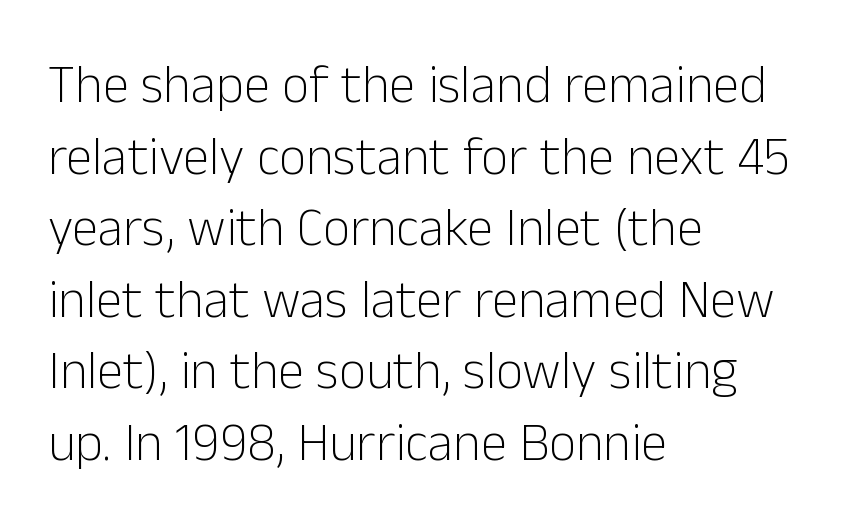
The weight tops out at a normal text grade. This block has exactly the height ordinary leading produces. Proportional: the letters do not fall into vertical columns. Descenders are the only things crossing below the line. Grotesque or geometric, the face here clearly has no serifs. Tracking value appears to be zero — textbook default spacing.
